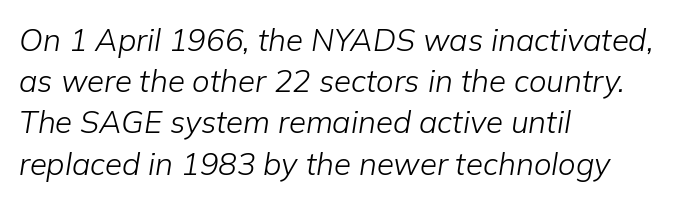
Notice how descenders clear the ascenders below comfortably — that's standard leading. Weight: regular or lighter. Compared with a centered layout, this one pins lines to the left instead. You can tell it's italic because the verticals aren't actually vertical. Looks like regular typesetting: each glyph gets only the width it needs. Nobody touched the tracking dial on this one.
